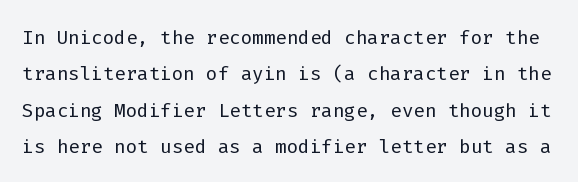
The image shows 27 px text type, upright; set normal line spacing (1.35x), normal letter spacing, not underlined.
